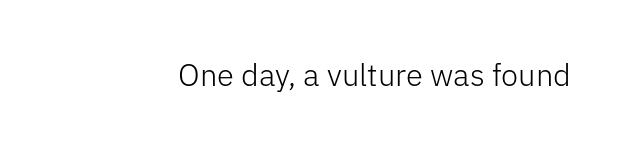
Q: Is the text bold? A: No.
Q: Is the text italic (slanted)? A: No, it is upright.
Q: Is the typeface a serif or a sans-serif typeface? A: Sans-serif.
Q: Is the text underlined? A: No.
Q: Is the spacing between letters normal or unusually wide? A: Normal.
Q: Width (condensed, normal, or wide)? A: Normal.
Q: Stroke contrast? A: Low.
Q: x-height? A: Medium.
Q: Monospaced? A: No.
